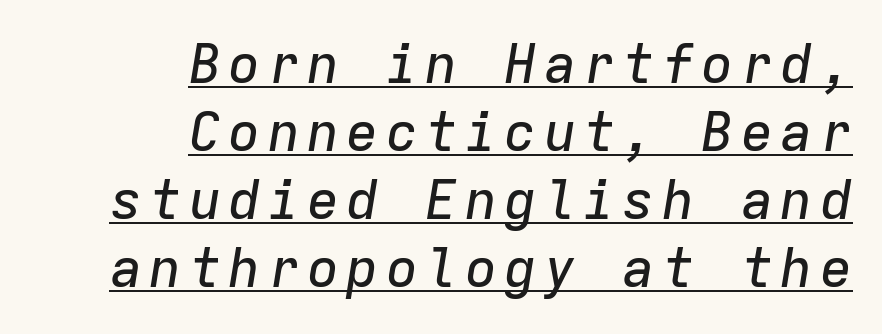
The image shows 54 px text type, italic (leaning right), monospaced; set right-aligned, normal line spacing (1.26x), underlined; low stroke contrast and a medium x-height.
